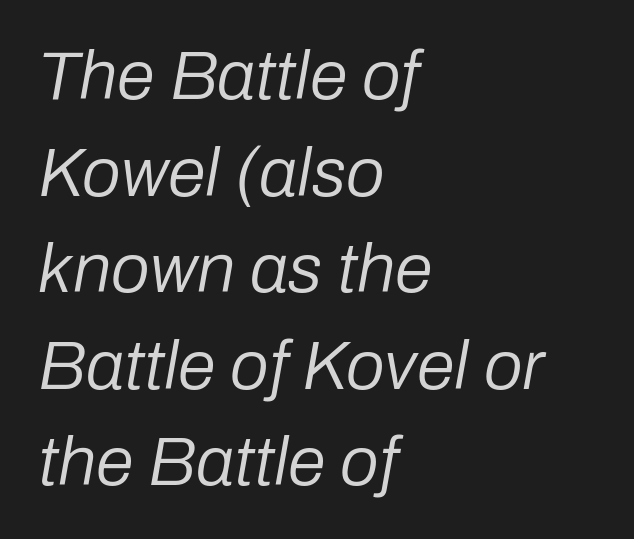
Q: Is the text bold? A: No.
Q: Is the text italic (slanted)? A: Yes, it leans right by about 10 degrees.
Q: Is the text underlined? A: No.
Q: How is the paragraph aligned? A: Left-aligned.
Q: Is the spacing between letters normal or unusually wide? A: Normal.
Q: Is the spacing between lines tight, normal or loose? A: Normal.
Q: Width (condensed, normal, or wide)? A: Normal.
Q: Stroke contrast? A: Low.
Q: x-height? A: Medium.
Q: Monospaced? A: No.
